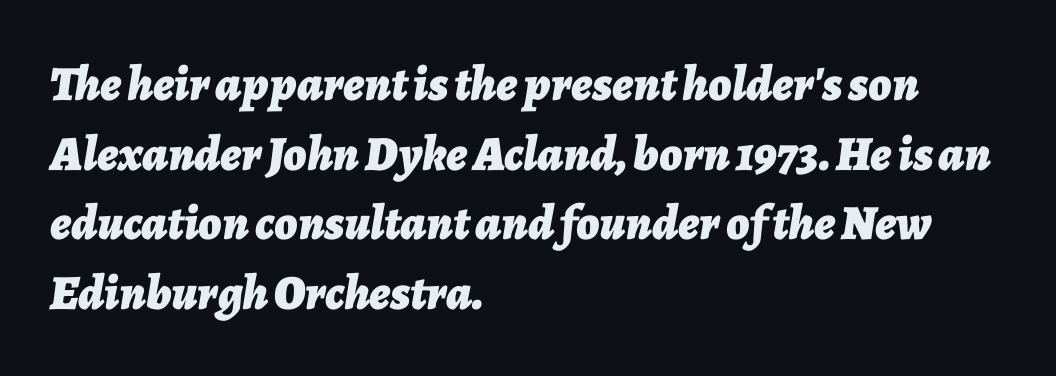
The string is rendered with underlining switched off. This is oblique type, the kind used for emphasis or titles. Typographic density is high because the face is bold. One-word summary of the alignment: left. Each letter keeps its own natural width here, so spacing adapts to shape. Nothing unusual about the tracking: characters are spaced as the font intends.
